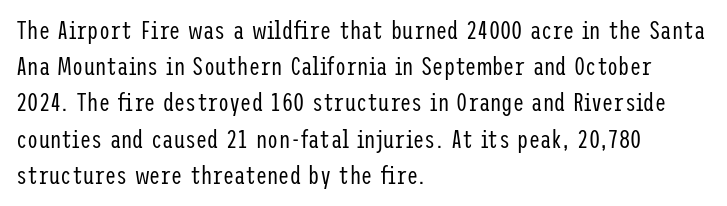
The image shows 25 px text type, upright; set left-aligned, normal line spacing (1.45x), normal letter spacing, not underlined.
